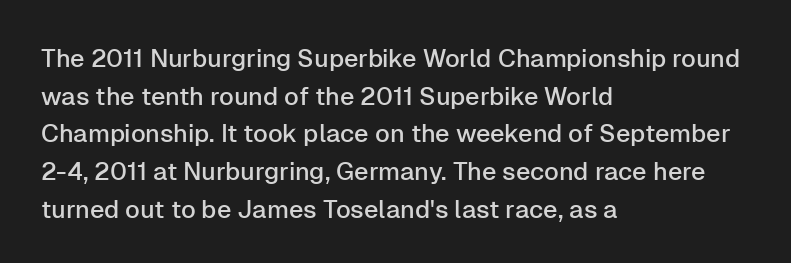
{"italic": "no", "underline": "no", "align": "left", "line_spacing": "normal", "line_spacing_ratio": 1.51, "letter_spacing": "normal", "letter_spacing_em": 0.0, "glyph_px": 25}
